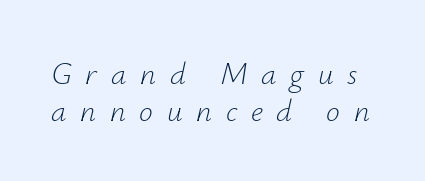
The image shows 31 px light type, italic (leaning right); set line spacing 1.19x, unusually wide letter spacing (+0.44 em), not underlined; low stroke contrast and a small x-height.
